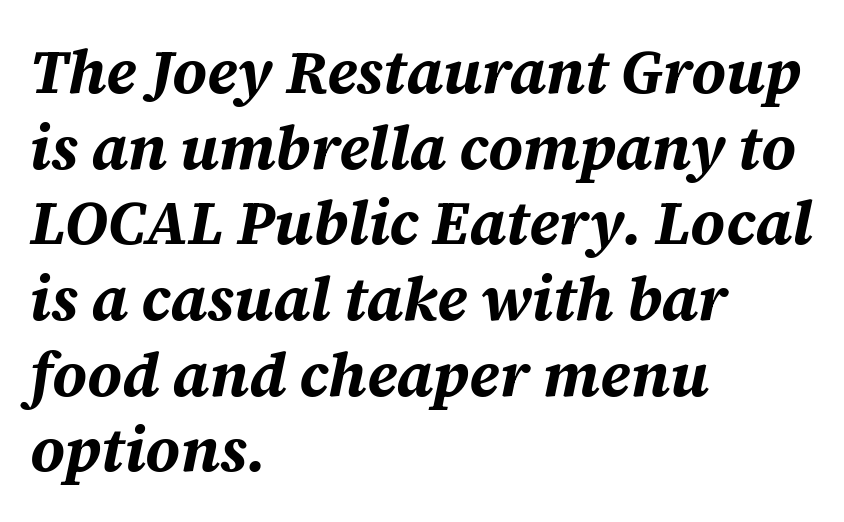
Q: Is the text bold? A: Yes.
Q: Is the text italic (slanted)? A: Yes, it leans right by about 12 degrees.
Q: Is the text underlined? A: No.
Q: How is the paragraph aligned? A: Left-aligned.
Q: Is the spacing between letters normal or unusually wide? A: Normal.
Q: Width (condensed, normal, or wide)? A: Normal.
Q: Stroke contrast? A: Medium.
Q: x-height? A: Large.
Q: Monospaced? A: No.
